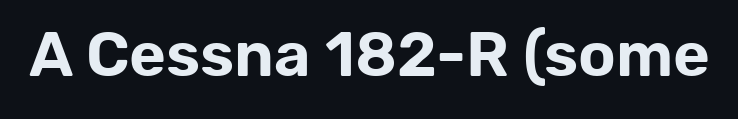
Q: Is the text italic (slanted)? A: No, it is upright.
Q: Is the typeface a serif or a sans-serif typeface? A: Sans-serif.
Q: Is the text underlined? A: No.
Q: Is the spacing between letters normal or unusually wide? A: Normal.
Q: Width (condensed, normal, or wide)? A: Normal.
Q: Stroke contrast? A: Low.
Q: x-height? A: Medium.
Q: Monospaced? A: No.
